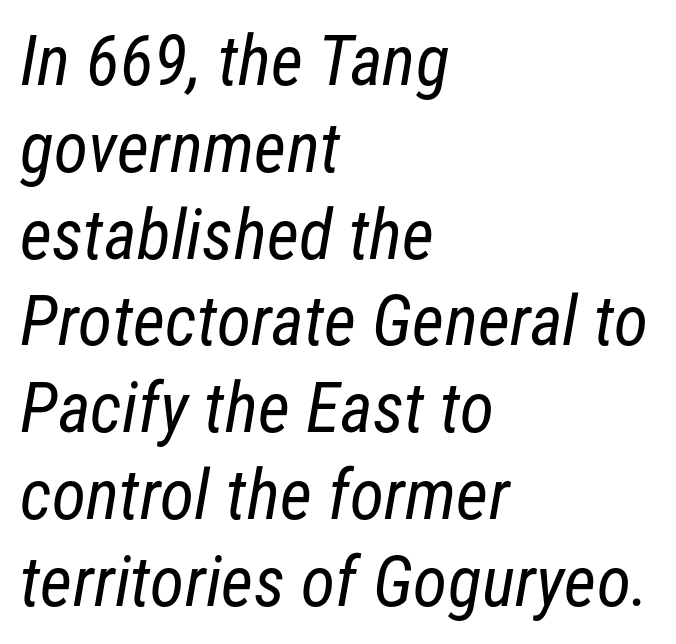
This rendering employs a face without finishing strokes, i.e., a sans-serif. Is this a fixed-width face? No — the glyphs have proportional, varying widths. Underline: absent. Compared with typical body copy, the letter spacing here is the same. A quiet, ordinary-to-light weight characterises the typeface. These lines are set flush left with a ragged right edge.
